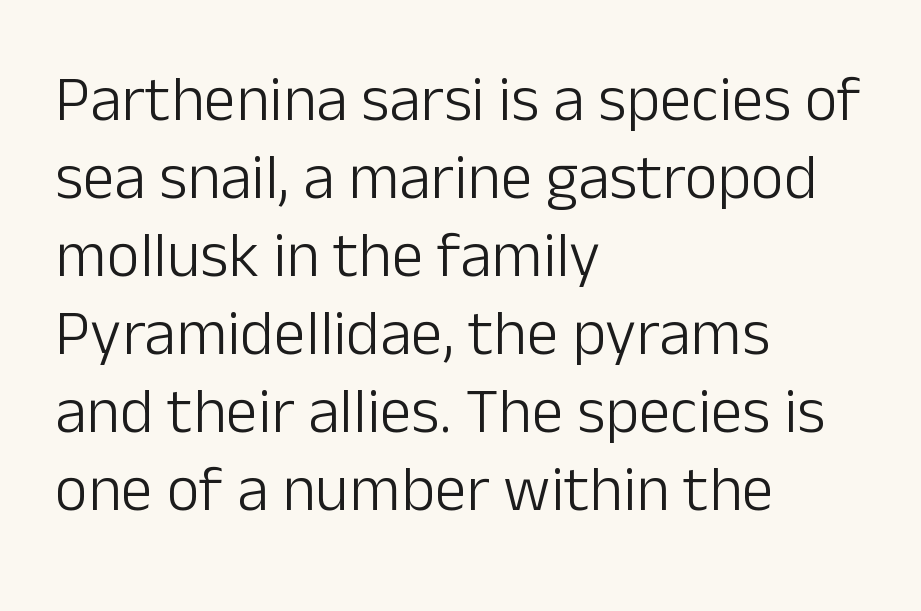
The image shows 64 px light sans-serif type, upright; set left-aligned, line spacing 1.22x, normal letter spacing, not underlined; low stroke contrast and a medium x-height.
